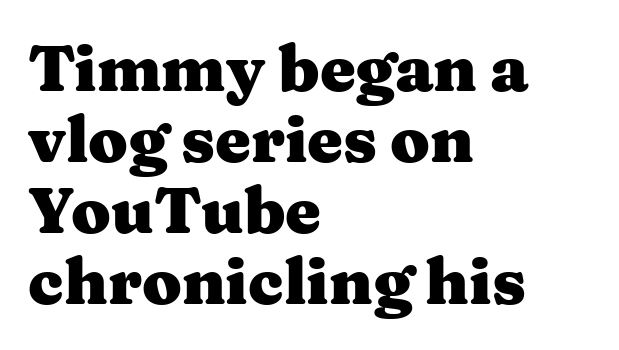
Font category for this specimen: serif. The rendering uses natural spacing where letterforms have individual widths. The specimen omits any rule beneath the text block's lines. This rendering uses left alignment, leaving the right contour irregular. Here the glyphs are tracked normally, forming tight word shapes.
